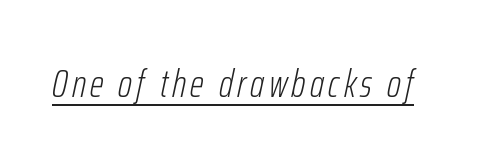
Q: Is the text bold? A: No.
Q: Is the text italic (slanted)? A: Yes, it leans right by about 12 degrees.
Q: Is the text underlined? A: Yes.
Q: Width (condensed, normal, or wide)? A: Condensed.
Q: Stroke contrast? A: Low.
Q: x-height? A: Medium.
Q: Monospaced? A: No.
